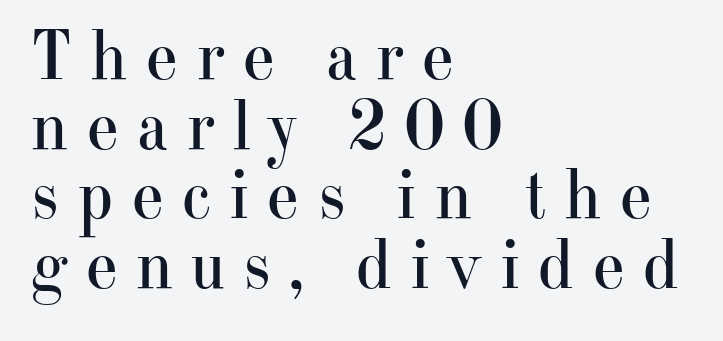
{"serif": "yes", "italic": "no", "bold": "no", "weight": "regular", "width": "normal", "stroke_contrast": "high", "x_height": "small", "monospaced": "no", "underline": "no", "align": "left", "line_spacing": "tight", "line_spacing_ratio": 0.98, "letter_spacing": "wide", "letter_spacing_em": 0.24, "glyph_px": 71}
